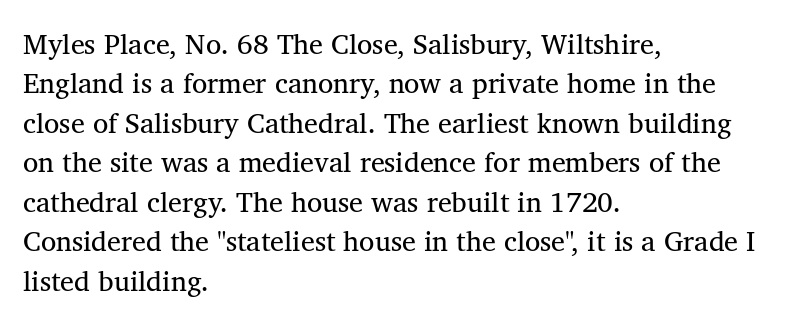
Italic? Not at all — the glyphs are vertical. The strokes are not fattened; the text isn't bold. Typeset ragged right — the left edge is the straight one. The horizontal fit of the characters is conventional and even. Letters rest on an invisible, unmarked baseline.
